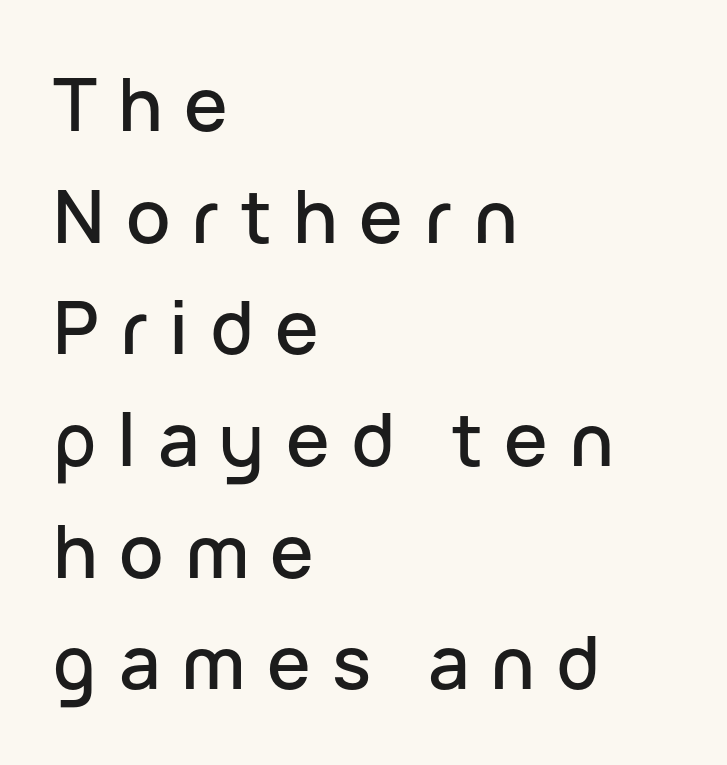
Q: Is the text italic (slanted)? A: No, it is upright.
Q: Is the typeface a serif or a sans-serif typeface? A: Sans-serif.
Q: Is the text underlined? A: No.
Q: How is the paragraph aligned? A: Left-aligned.
Q: Is the spacing between letters normal or unusually wide? A: Unusually wide.
Q: Is the spacing between lines tight, normal or loose? A: Normal.
Q: Width (condensed, normal, or wide)? A: Normal.
Q: Stroke contrast? A: Low.
Q: x-height? A: Medium.
Q: Monospaced? A: No.
